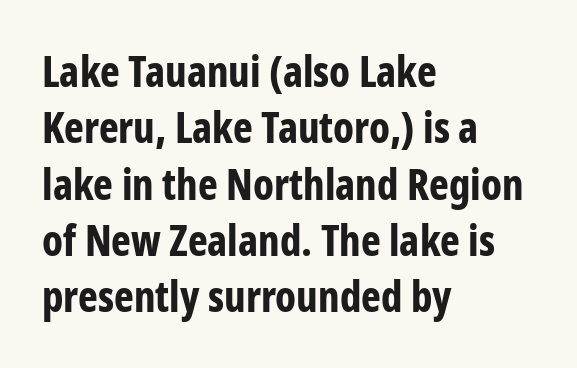
{"serif": "no", "italic": "no", "bold": "yes", "weight": "bold", "width": "condensed", "stroke_contrast": "low", "x_height": "medium", "monospaced": "no", "underline": "no", "align": "left", "line_spacing": "normal", "line_spacing_ratio": 1.34, "letter_spacing": "normal", "letter_spacing_em": 0.0, "glyph_px": 42}
